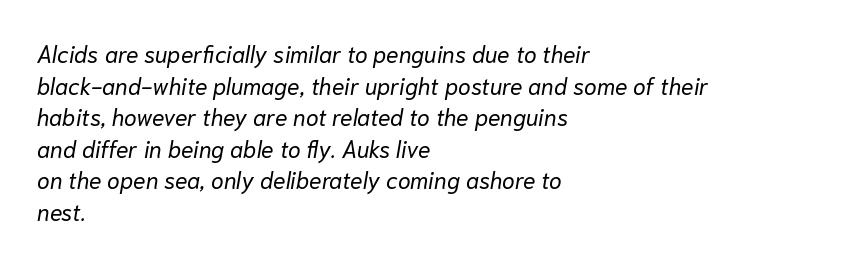
{"italic": "yes", "lean": "right", "slant_degrees": 10, "bold": "no", "underline": "no", "align": "left", "line_spacing": "normal", "line_spacing_ratio": 1.37, "letter_spacing": "normal", "letter_spacing_em": 0.0, "glyph_px": 23}
